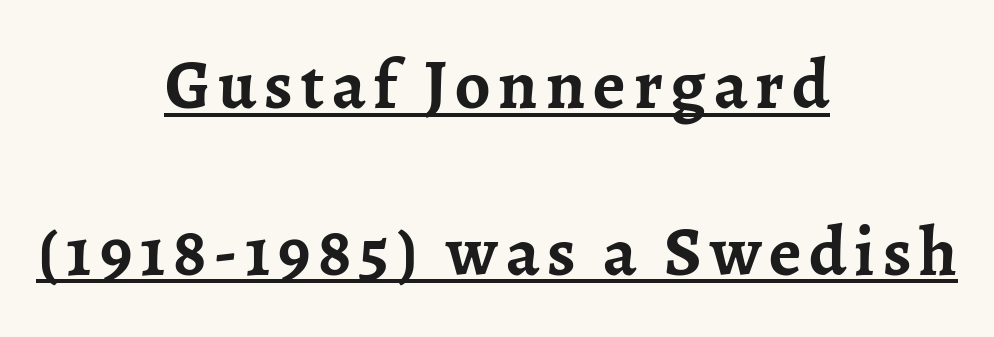
Do the characters align in a grid? No, the font is proportional. Underlining? Definitely there. Note: serifs present on the glyphs. Each new line begins a long way beneath the previous one. If you drew a line through each stem, it would be perfectly vertical.
